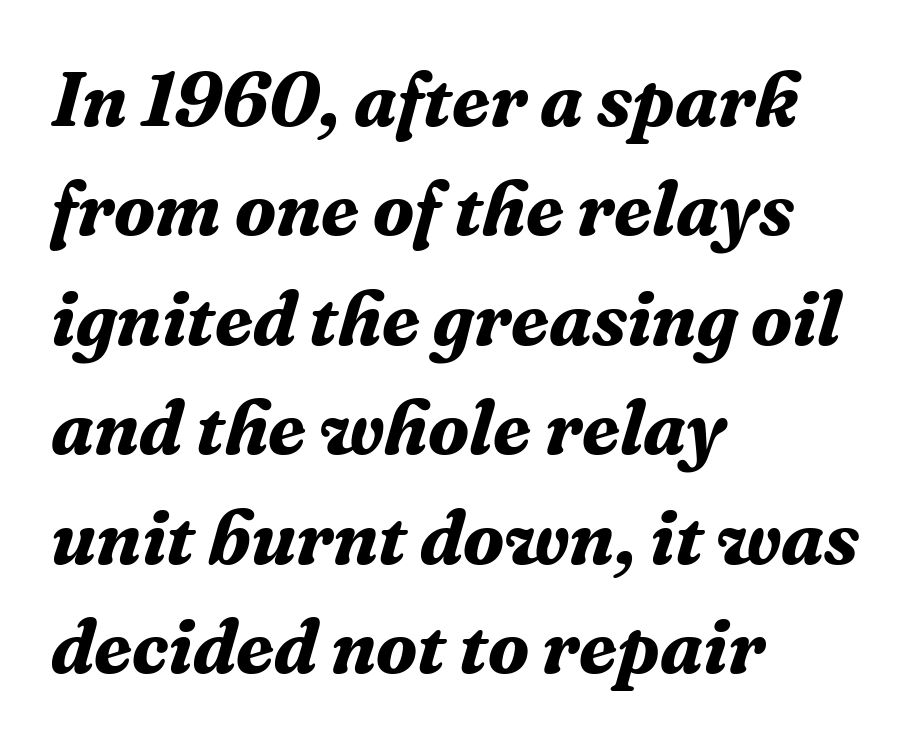
The image shows 76 px bold serif type, italic (leaning right); set left-aligned, normal line spacing (1.44x), normal letter spacing, not underlined; medium stroke contrast and a medium x-height.
